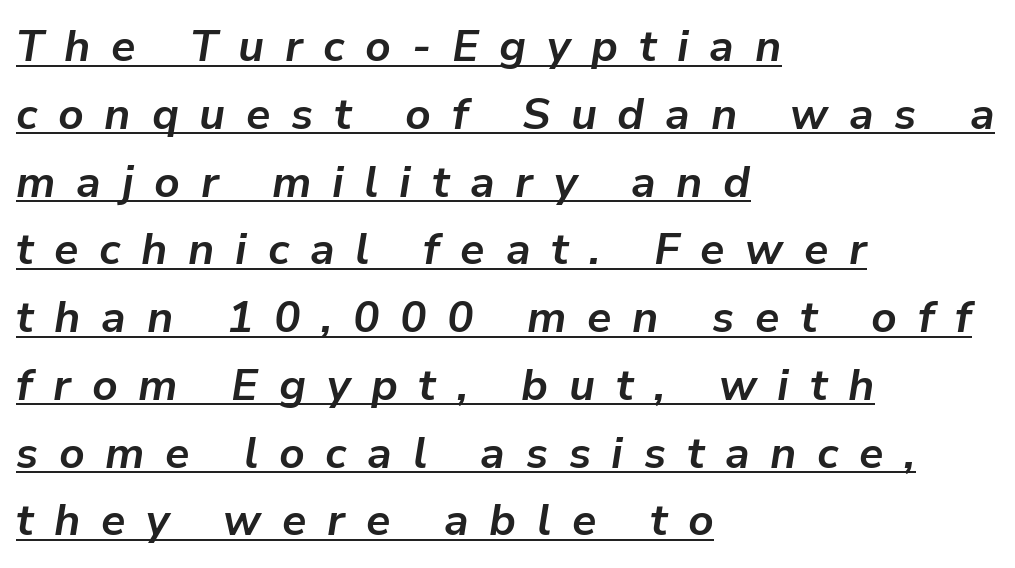
The image shows 44 px bold type, italic (leaning right); set left-aligned, normal line spacing (1.54x), unusually wide letter spacing (+0.47 em), underlined; low stroke contrast and a medium x-height.
